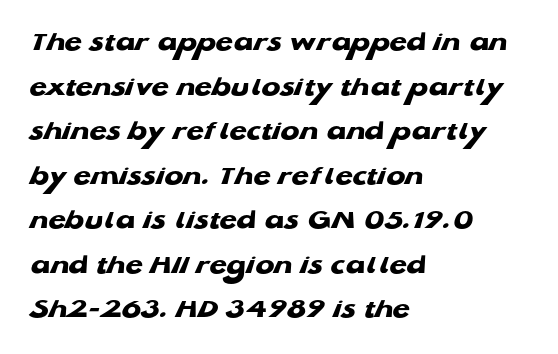
{"serif": "no", "bold": "yes", "weight": "heavy", "width": "wide", "stroke_contrast": "low", "x_height": "medium", "monospaced": "no", "underline": "no", "align": "left", "line_spacing": "normal", "line_spacing_ratio": 1.59, "letter_spacing": "normal", "letter_spacing_em": 0.0, "glyph_px": 28}
